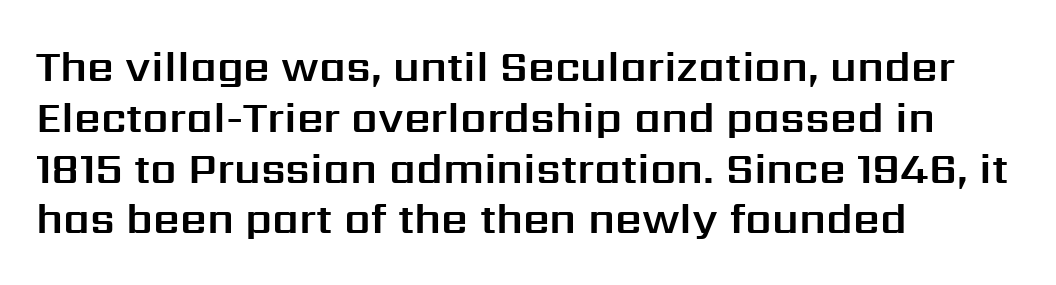
Quick note: underline off. Layout note: lines flush left. Is this a sans? Yes — the strokes have no serifs. Is this a fixed-width face? No — the glyphs have proportional, varying widths. Italic: no, the glyphs are upright roman.
